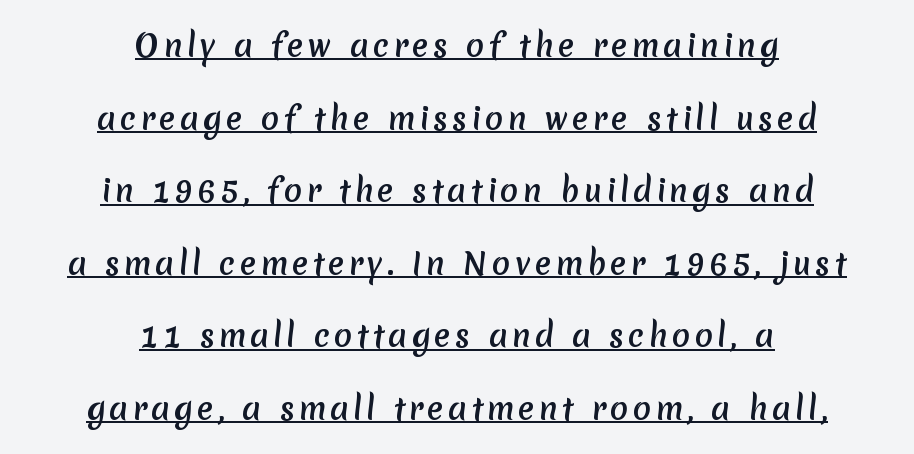
{"serif": "no", "width": "normal", "stroke_contrast": "medium", "x_height": "medium", "monospaced": "no", "underline": "yes", "align": "center", "line_spacing": "loose", "line_spacing_ratio": 2.42, "glyph_px": 30}
